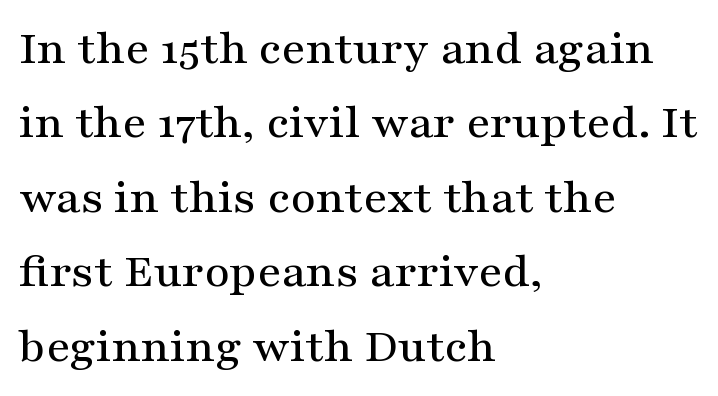
Plain, unruled lines of type. You could not count columns in this text — the font is proportionally spaced. A typesetter would label this face a serif. The letters stand straight up with perfectly vertical stems. Between one letter and the next there's only the usual sliver of space. The block of text has a typical density, with ordinary space between rows.
